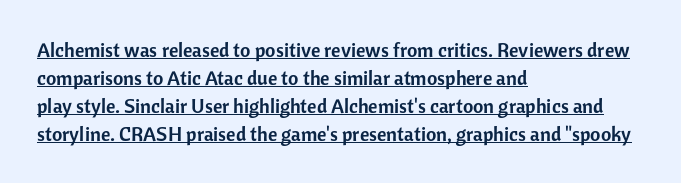
{"italic": "no", "underline": "yes", "align": "left", "line_spacing": "normal", "line_spacing_ratio": 1.4, "letter_spacing": "normal", "letter_spacing_em": 0.0, "glyph_px": 20}
